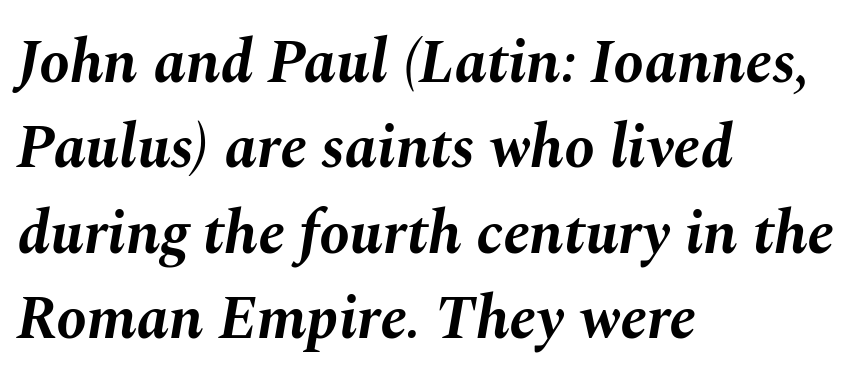
Q: Is the text bold? A: Yes.
Q: Is the text italic (slanted)? A: Yes, it leans right by about 10 degrees.
Q: Is the text underlined? A: No.
Q: How is the paragraph aligned? A: Left-aligned.
Q: Is the spacing between letters normal or unusually wide? A: Normal.
Q: Is the spacing between lines tight, normal or loose? A: Normal.
Q: Width (condensed, normal, or wide)? A: Normal.
Q: Stroke contrast? A: Medium.
Q: x-height? A: Medium.
Q: Monospaced? A: No.
